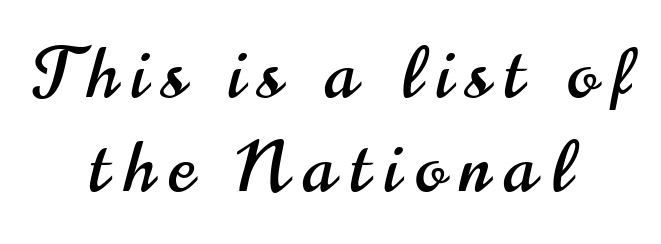
The image shows 71 px condensed sans-serif type; set centered, normal line spacing (1.33x), unusually wide letter spacing (+0.21 em), not underlined; high stroke contrast and a small x-height.
